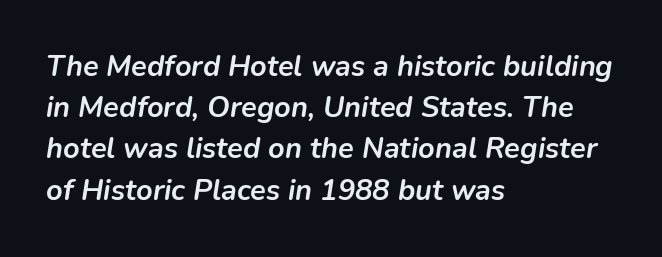
{"italic": "yes", "lean": "right", "slant_degrees": 9, "bold": "yes", "weight": "semibold", "width": "normal", "stroke_contrast": "low", "x_height": "medium", "monospaced": "no", "underline": "no", "align": "left", "line_spacing": "normal", "line_spacing_ratio": 1.42, "letter_spacing": "normal", "letter_spacing_em": 0.0, "glyph_px": 29}
